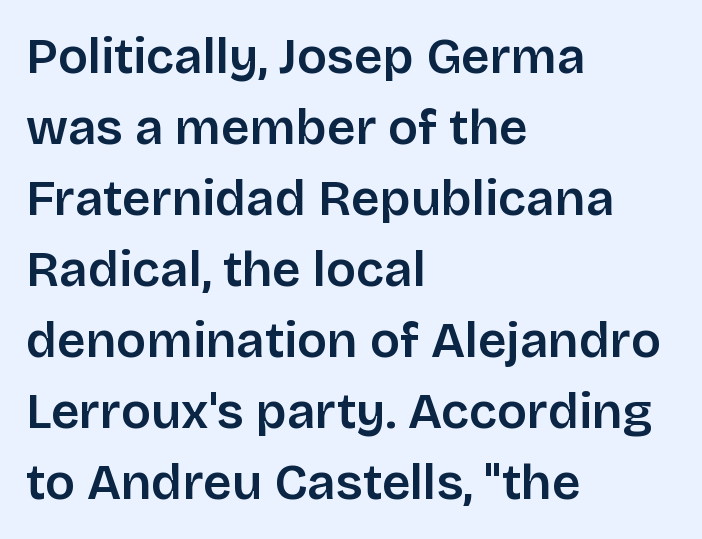
{"serif": "no", "italic": "no", "width": "normal", "stroke_contrast": "low", "x_height": "large", "monospaced": "no", "underline": "no", "align": "left", "line_spacing": "normal", "line_spacing_ratio": 1.42, "letter_spacing": "normal", "letter_spacing_em": 0.0, "glyph_px": 50}
